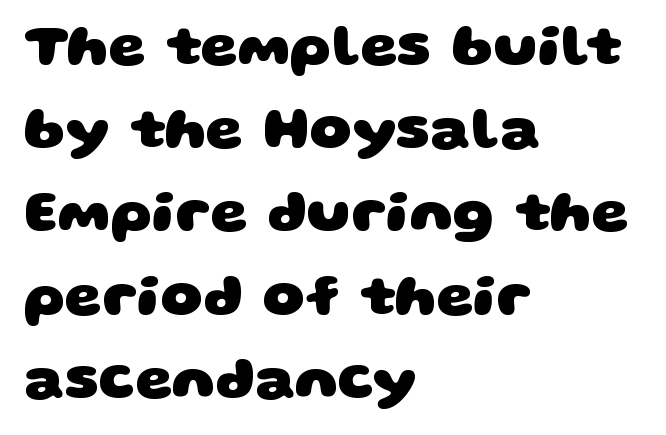
Q: Is the text bold? A: Yes.
Q: Is the typeface a serif or a sans-serif typeface? A: Sans-serif.
Q: Is the text underlined? A: No.
Q: How is the paragraph aligned? A: Left-aligned.
Q: Is the spacing between letters normal or unusually wide? A: Normal.
Q: Is the spacing between lines tight, normal or loose? A: Normal.
Q: Width (condensed, normal, or wide)? A: Wide.
Q: Stroke contrast? A: Low.
Q: x-height? A: Large.
Q: Monospaced? A: No.
